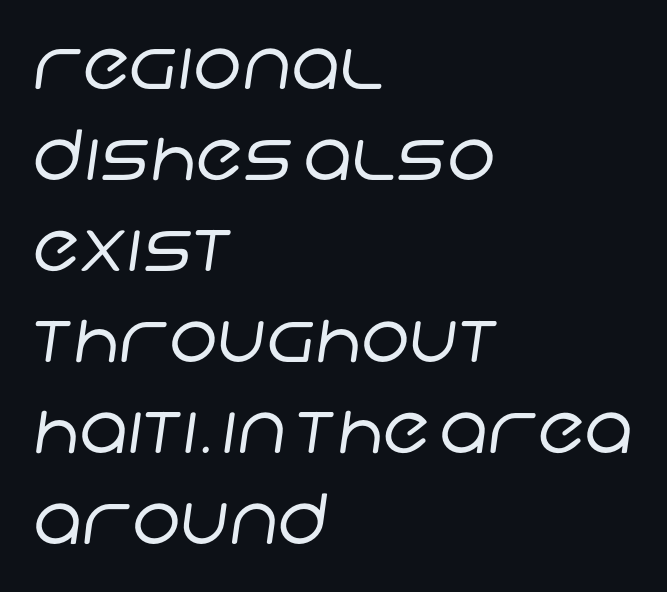
The rag falls on the right side of this text block. A clean baseline with only descenders dipping below it. Note the varied advance widths — an 'i' is clearly narrower than an 'm'. The weight would be labelled regular, book, light, or lighter still.
